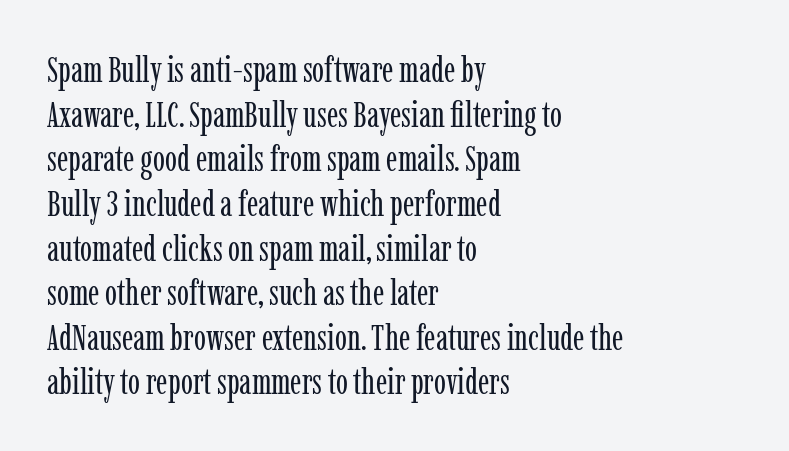
{"serif": "yes", "italic": "no", "bold": "no", "weight": "regular", "width": "condensed", "stroke_contrast": "low", "x_height": "medium", "monospaced": "no", "underline": "no", "align": "left", "line_spacing_ratio": 1.24, "letter_spacing": "normal", "letter_spacing_em": 0.0, "glyph_px": 36}
